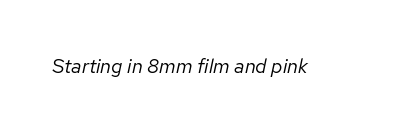
Q: Is the text bold? A: No.
Q: Is the text italic (slanted)? A: Yes, it leans right by about 12 degrees.
Q: Is the text underlined? A: No.
Q: Is the spacing between letters normal or unusually wide? A: Normal.
